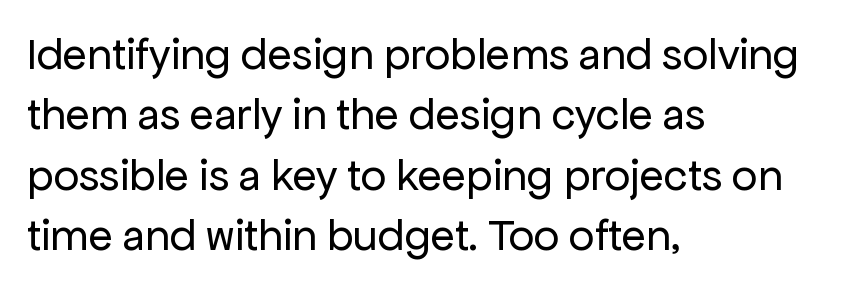
Q: Is the text bold? A: No.
Q: Is the text italic (slanted)? A: No, it is upright.
Q: Is the typeface a serif or a sans-serif typeface? A: Sans-serif.
Q: Is the text underlined? A: No.
Q: How is the paragraph aligned? A: Left-aligned.
Q: Is the spacing between letters normal or unusually wide? A: Normal.
Q: Is the spacing between lines tight, normal or loose? A: Normal.
Q: Width (condensed, normal, or wide)? A: Normal.
Q: Stroke contrast? A: Low.
Q: x-height? A: Medium.
Q: Monospaced? A: No.
